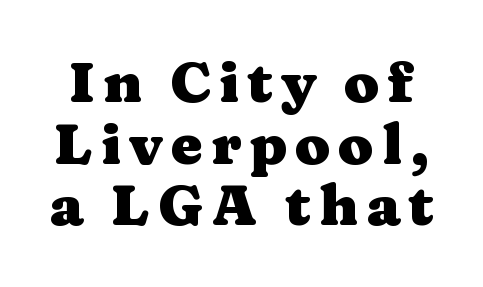
This sample has the flowing, uneven cadence of proportional lettering. As a designer I'd log this as weight 700, bold. You could barely slide anything between these rows. A typesetter would mark this as roman, not italic. In terms of letterform style, serifs are clearly present.
